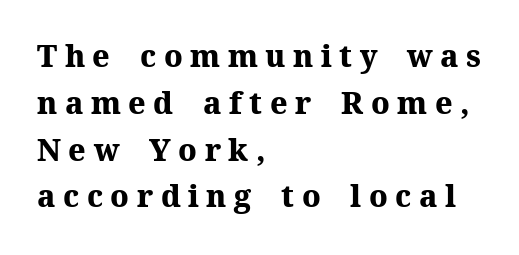
The image shows 30 px heavy serif type, upright; set left-aligned, normal line spacing (1.56x), unusually wide letter spacing (+0.25 em), not underlined; medium stroke contrast and a medium x-height.
